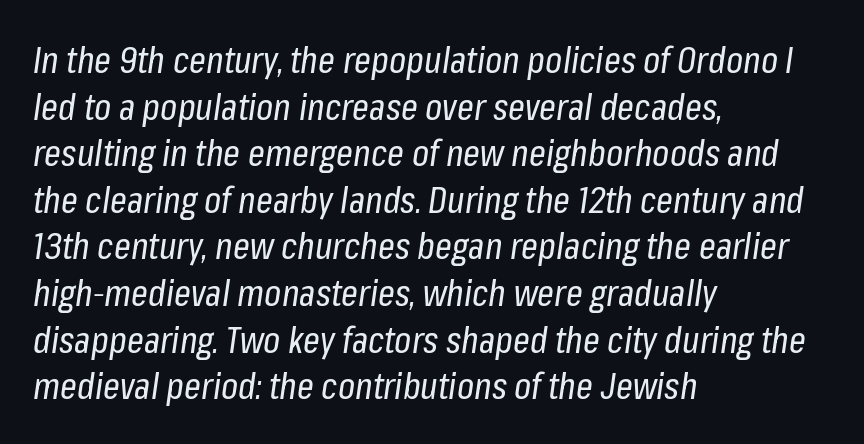
The image shows 37 px regular-weight, condensed type, italic (leaning right); set left-aligned, normal line spacing (1.26x), normal letter spacing, not underlined; low stroke contrast and a medium x-height.
